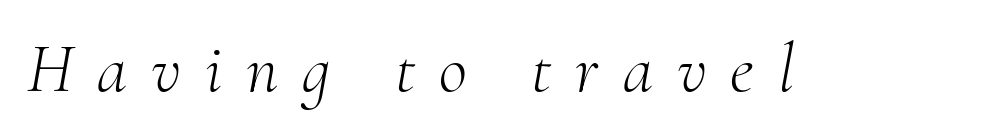
The image shows 69 px light serif type, italic (leaning right); set unusually wide letter spacing (+0.35 em), not underlined; medium stroke contrast and a small x-height.
